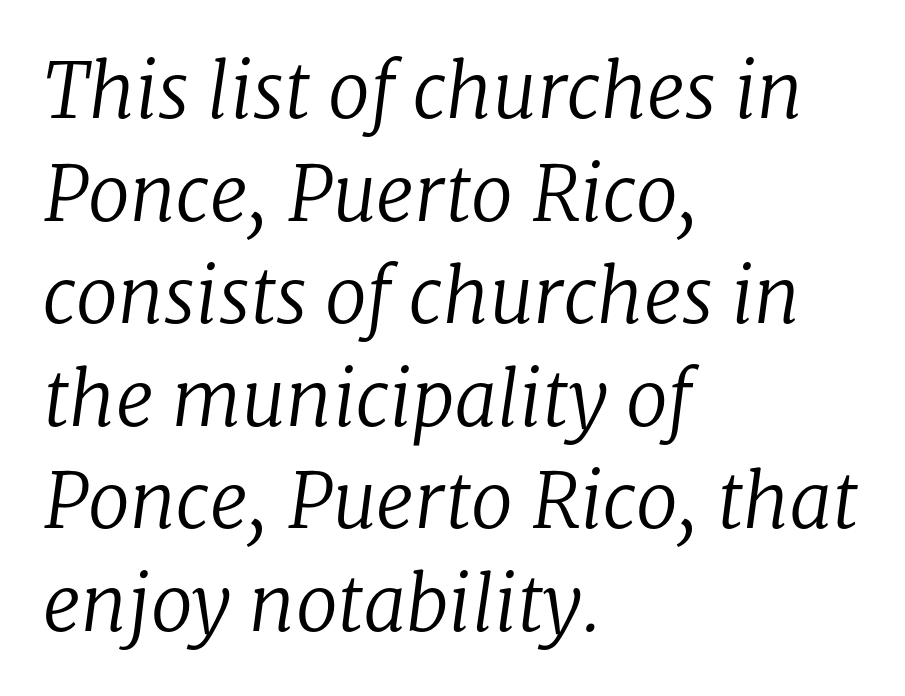
Tracking value appears to be zero — textbook default spacing. Each letter keeps its own natural width here, so spacing adapts to shape. Quick note: interline space is typical. Stroke terminals: seriffed.
